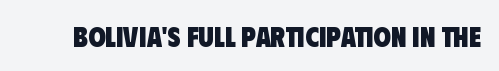
Plenty of ink on the page — the face is bold. No extra tracking has been applied to these lines. Decoration check: the copy has no underline. Are there feet on the stems? There aren't — it's a sans. Is this a fixed-width face? No — the glyphs have proportional, varying widths.
